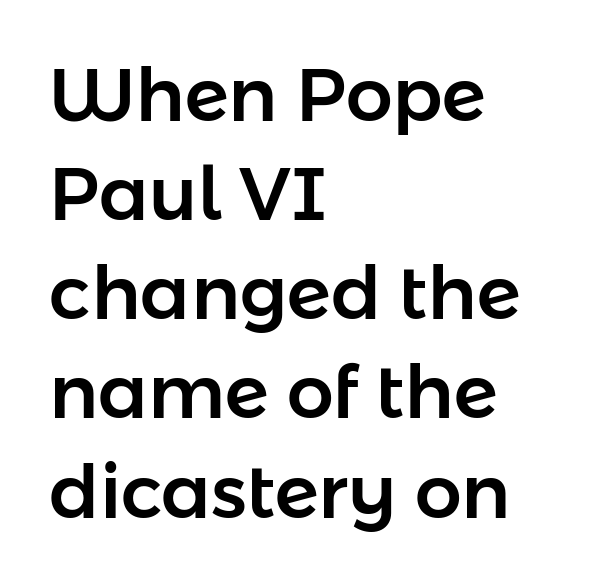
{"serif": "no", "italic": "no", "width": "normal", "stroke_contrast": "low", "x_height": "medium", "monospaced": "no", "underline": "no", "align": "left", "line_spacing": "normal", "line_spacing_ratio": 1.34, "letter_spacing": "normal", "letter_spacing_em": 0.0, "glyph_px": 74}
